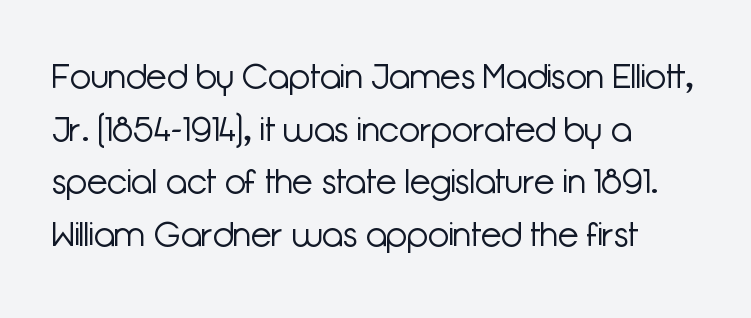
Posture: vertical. Vertical spacing — default. Unbolded letterforms with no extra heft. The paragraph has a hard left edge and a soft right edge. Is this a sans? Yes — the strokes have no serifs. Descenders are the only things crossing below the line.
